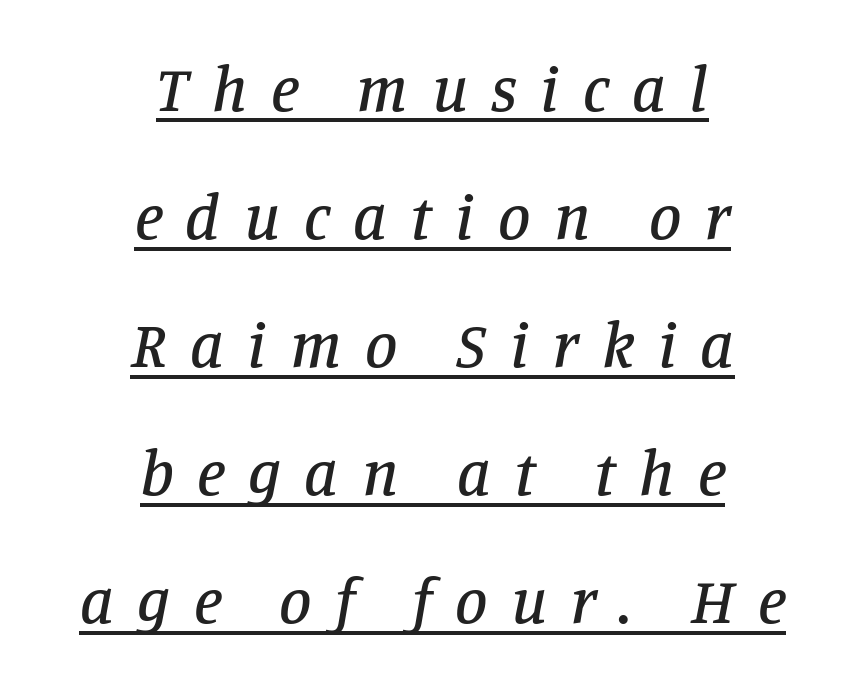
The image shows 65 px serif type, italic (leaning right); set centered, loose line spacing (1.97x), unusually wide letter spacing (+0.36 em), underlined; low stroke contrast and a large x-height.
